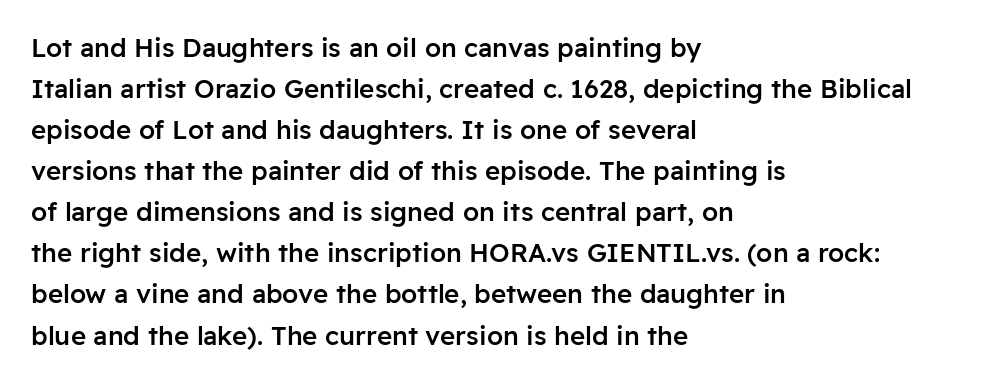
Bold? Not quite — semibold, heavier than regular but stopping short. In CSS terms this would be text-align: left. Does extra space separate the letters? No, they use regular spacing. How would I describe the line gaps? Plain and ordinary. Unlike italic type, these characters show no tilt at all. Honestly, there is no underline to notice here at all.
